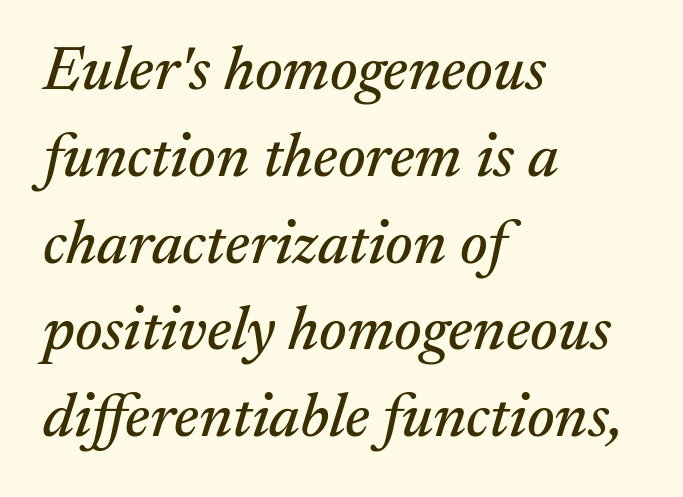
Q: Is the text italic (slanted)? A: Yes, it leans right by about 17 degrees.
Q: Is the typeface a serif or a sans-serif typeface? A: Serif.
Q: Is the text underlined? A: No.
Q: How is the paragraph aligned? A: Left-aligned.
Q: Is the spacing between letters normal or unusually wide? A: Normal.
Q: Is the spacing between lines tight, normal or loose? A: Normal.
Q: Width (condensed, normal, or wide)? A: Normal.
Q: Stroke contrast? A: Medium.
Q: x-height? A: Medium.
Q: Monospaced? A: No.
